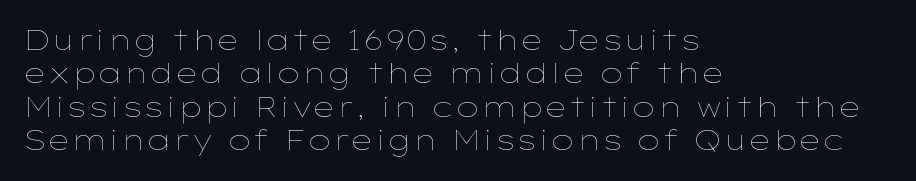
The image shows 27 px text type, upright; set left-aligned, line spacing 1.24x, normal letter spacing, not underlined.
